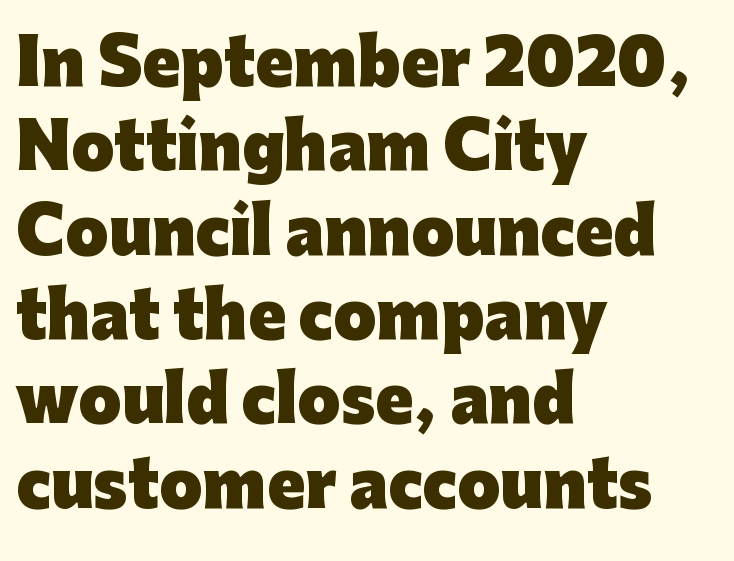
Q: Is the text bold? A: Yes.
Q: Is the text italic (slanted)? A: No, it is upright.
Q: Is the typeface a serif or a sans-serif typeface? A: Sans-serif.
Q: Is the text underlined? A: No.
Q: How is the paragraph aligned? A: Left-aligned.
Q: Is the spacing between letters normal or unusually wide? A: Normal.
Q: Is the spacing between lines tight, normal or loose? A: Normal.
Q: Width (condensed, normal, or wide)? A: Normal.
Q: Stroke contrast? A: Low.
Q: x-height? A: Medium.
Q: Monospaced? A: No.
